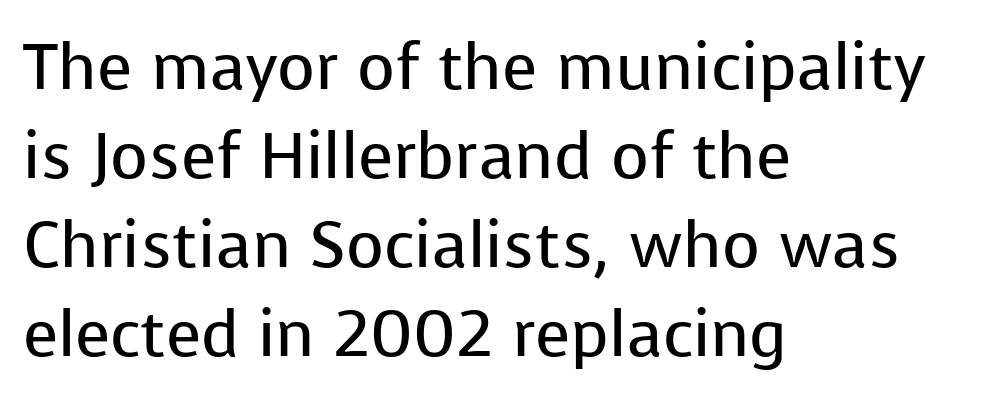
The image shows 65 px regular-weight sans-serif type, upright; set left-aligned, normal line spacing (1.37x), normal letter spacing, not underlined; low stroke contrast and a medium x-height.
